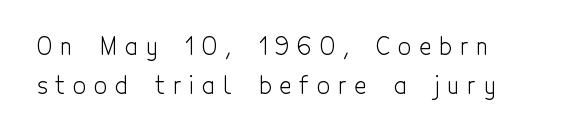
The image shows 23 px text type, upright; set line spacing 1.71x, unusually wide letter spacing (+0.35 em), not underlined.
